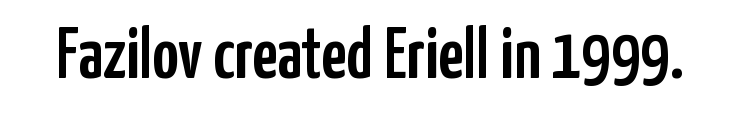
Q: Is the text italic (slanted)? A: No, it is upright.
Q: Is the typeface a serif or a sans-serif typeface? A: Sans-serif.
Q: Is the text underlined? A: No.
Q: Is the spacing between letters normal or unusually wide? A: Normal.
Q: Width (condensed, normal, or wide)? A: Condensed.
Q: Stroke contrast? A: Low.
Q: x-height? A: Medium.
Q: Monospaced? A: No.
